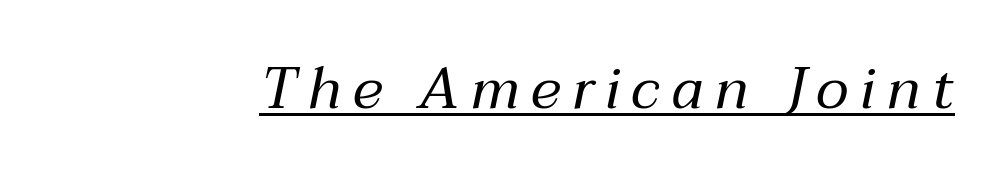
The image shows 58 px regular-weight type, italic (leaning right); set underlined; medium stroke contrast and a medium x-height.
